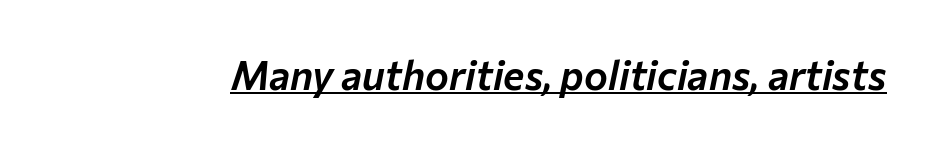
The image shows 40 px text type, italic (leaning right); set normal letter spacing, underlined; low stroke contrast and a medium x-height.
